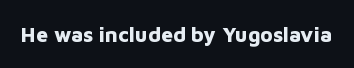
Q: Is the text bold? A: Yes.
Q: Is the text italic (slanted)? A: No, it is upright.
Q: Is the text underlined? A: No.
Q: Is the spacing between letters normal or unusually wide? A: Normal.
